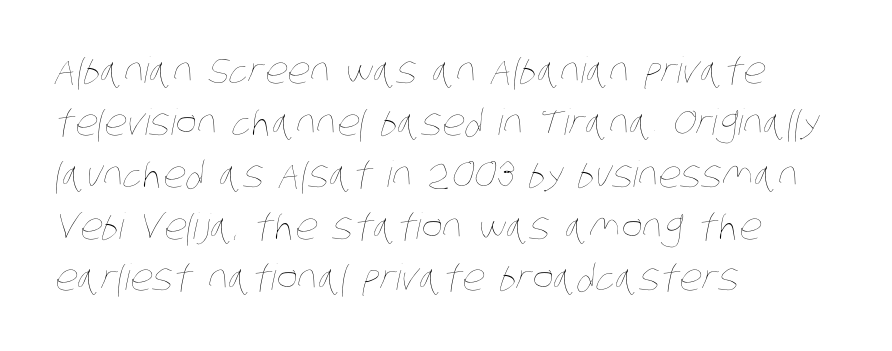
No extra ink here — the face is not bold. Visually the block forms a straight wall on the left and a jagged coastline on the right. Anything drawn beneath the words? Only blank space. The passage shown is typed in a proportional face where columns would drift. Summary of vertical rhythm: regular, with standard interline spacing.
